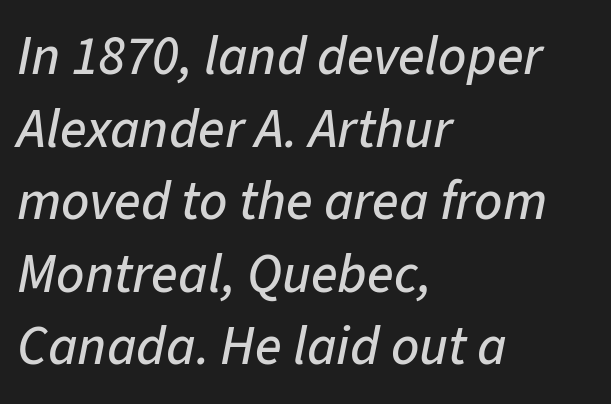
Underlining? Definitely not there. Designer's note — italics engaged. Think of a printed novel: that variable character pitch is what you see here. The designer left line spacing at the default. This rendering leaves character spacing at its baseline value. The passage is arranged the way most books set body copy — flush left.
